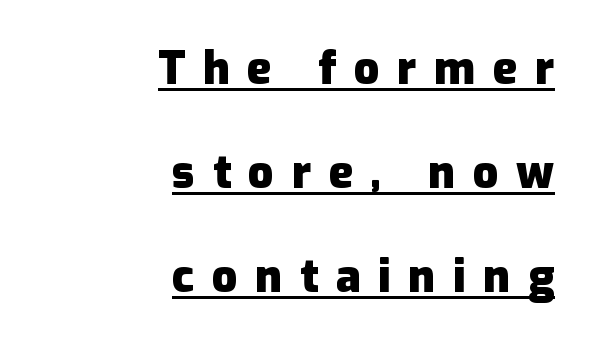
Character widths vary here, with narrow letters taking less room than wide ones. Unlike italic type, these characters show no tilt at all. Spacing between characters has been opened up far beyond the box default. This sample is right-justified, so line beginnings fall wherever the words allow. The characters look thick and weighty, a clear bold. Vertical spacing — loose.
